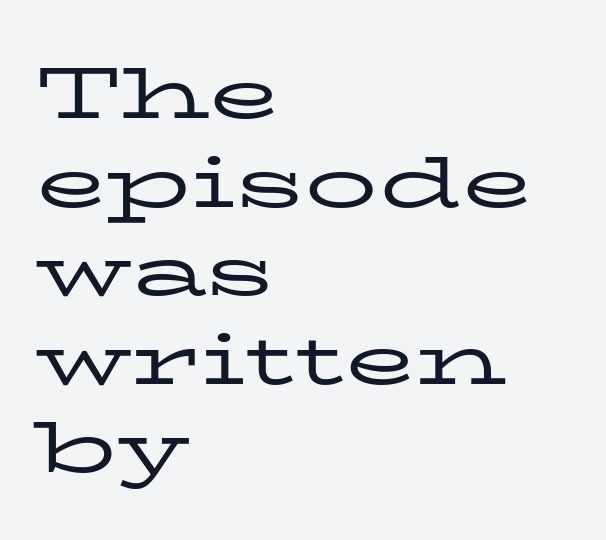
The image shows 72 px regular-weight, wide serif type, upright; set left-aligned, line spacing 1.23x, normal letter spacing, not underlined; low stroke contrast and a medium x-height.
